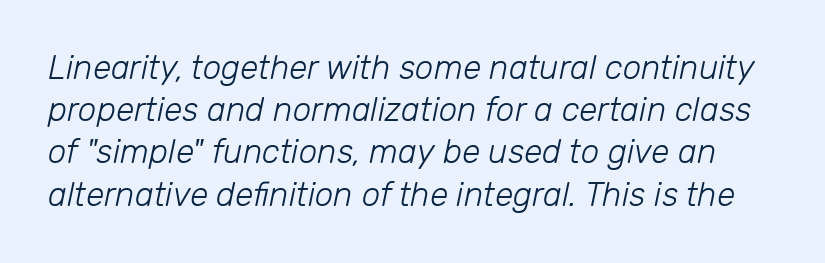
The image shows 33 px light type, italic (leaning right); set normal line spacing (1.28x), normal letter spacing, not underlined; low stroke contrast and a medium x-height.
